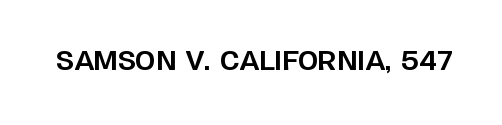
{"italic": "no", "bold": "yes", "underline": "no", "letter_spacing": "normal", "letter_spacing_em": 0.0, "glyph_px": 26}
